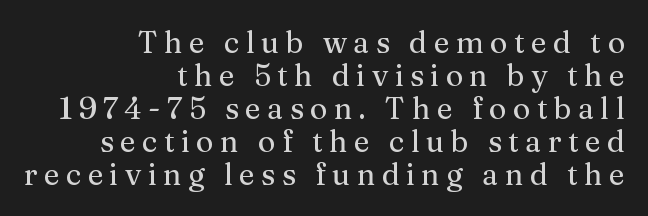
Q: Is the text italic (slanted)? A: No, it is upright.
Q: Is the typeface a serif or a sans-serif typeface? A: Serif.
Q: Is the text underlined? A: No.
Q: How is the paragraph aligned? A: Right-aligned.
Q: Is the spacing between letters normal or unusually wide? A: Unusually wide.
Q: Is the spacing between lines tight, normal or loose? A: Tight.
Q: Width (condensed, normal, or wide)? A: Normal.
Q: Stroke contrast? A: Medium.
Q: x-height? A: Medium.
Q: Monospaced? A: No.
